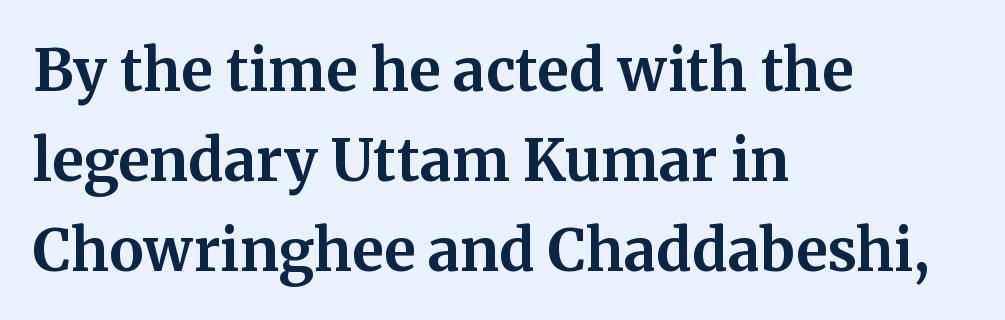
{"serif": "yes", "italic": "no", "bold": "yes", "weight": "bold", "width": "normal", "stroke_contrast": "medium", "x_height": "medium", "monospaced": "no", "underline": "no", "align": "left", "line_spacing": "normal", "line_spacing_ratio": 1.55, "letter_spacing": "normal", "letter_spacing_em": 0.0, "glyph_px": 58}
